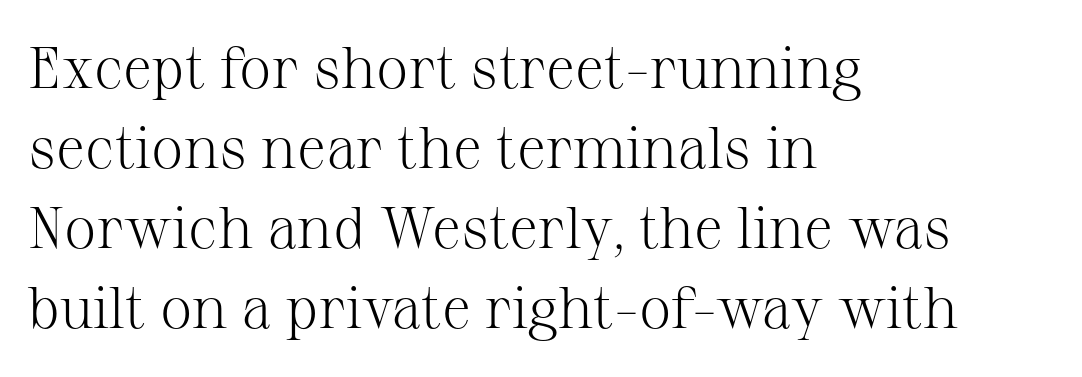
Q: Is the text bold? A: No.
Q: Is the text italic (slanted)? A: No, it is upright.
Q: Is the typeface a serif or a sans-serif typeface? A: Serif.
Q: Is the text underlined? A: No.
Q: How is the paragraph aligned? A: Left-aligned.
Q: Is the spacing between letters normal or unusually wide? A: Normal.
Q: Is the spacing between lines tight, normal or loose? A: Normal.
Q: Width (condensed, normal, or wide)? A: Normal.
Q: Stroke contrast? A: Medium.
Q: x-height? A: Medium.
Q: Monospaced? A: No.
